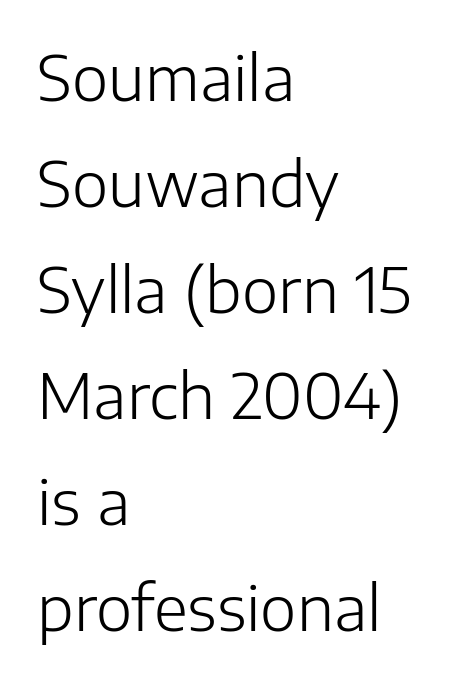
The image shows 62 px light sans-serif type, upright; set left-aligned, line spacing 1.71x, normal letter spacing, not underlined; low stroke contrast and a medium x-height.
